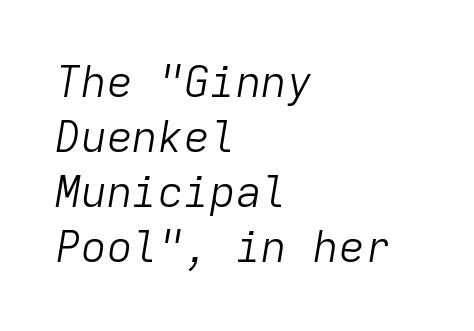
Q: Is the text bold? A: No.
Q: Is the text italic (slanted)? A: Yes, it leans right by about 9 degrees.
Q: Is the text underlined? A: No.
Q: How is the paragraph aligned? A: Left-aligned.
Q: Is the spacing between letters normal or unusually wide? A: Normal.
Q: Is the spacing between lines tight, normal or loose? A: Normal.
Q: Width (condensed, normal, or wide)? A: Normal.
Q: Stroke contrast? A: Low.
Q: x-height? A: Medium.
Q: Monospaced? A: Yes.
